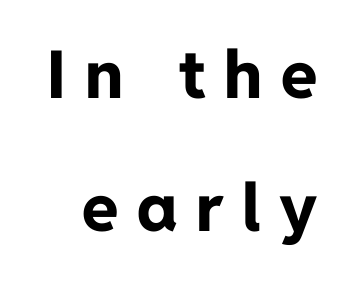
Q: Is the text bold? A: Yes.
Q: Is the text italic (slanted)? A: No, it is upright.
Q: Is the typeface a serif or a sans-serif typeface? A: Sans-serif.
Q: Is the text underlined? A: No.
Q: Is the spacing between letters normal or unusually wide? A: Unusually wide.
Q: Is the spacing between lines tight, normal or loose? A: Loose.
Q: Width (condensed, normal, or wide)? A: Normal.
Q: Stroke contrast? A: Low.
Q: x-height? A: Medium.
Q: Monospaced? A: No.
